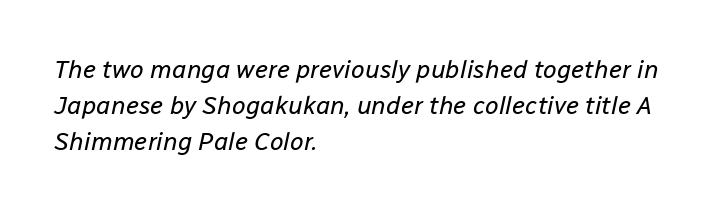
The image shows 25 px text type, italic (leaning right); set left-aligned, normal line spacing (1.45x), normal letter spacing, not underlined.
